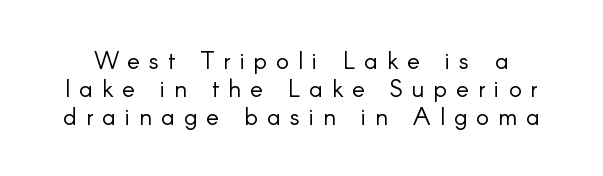
The image shows 24 px text type, upright; set line spacing 1.17x, unusually wide letter spacing (+0.38 em), not underlined.
